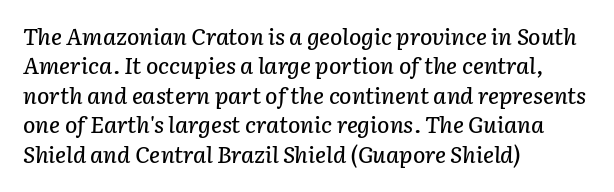
The passage shown is not underscored anywhere. Italic: yes, the glyphs are oblique. These lines sit exactly where default settings would place them. These lines keep a tight, regular rhythm from letter to letter.
